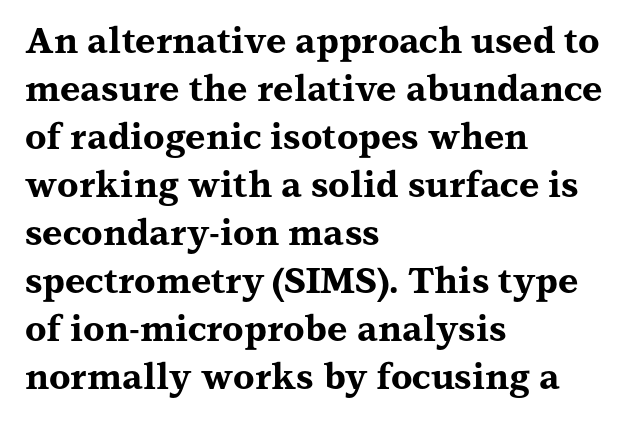
Q: Is the text bold? A: Yes.
Q: Is the text italic (slanted)? A: No, it is upright.
Q: Is the typeface a serif or a sans-serif typeface? A: Serif.
Q: Is the text underlined? A: No.
Q: How is the paragraph aligned? A: Left-aligned.
Q: Is the spacing between letters normal or unusually wide? A: Normal.
Q: Is the spacing between lines tight, normal or loose? A: Normal.
Q: Width (condensed, normal, or wide)? A: Wide.
Q: Stroke contrast? A: Medium.
Q: x-height? A: Medium.
Q: Monospaced? A: No.
